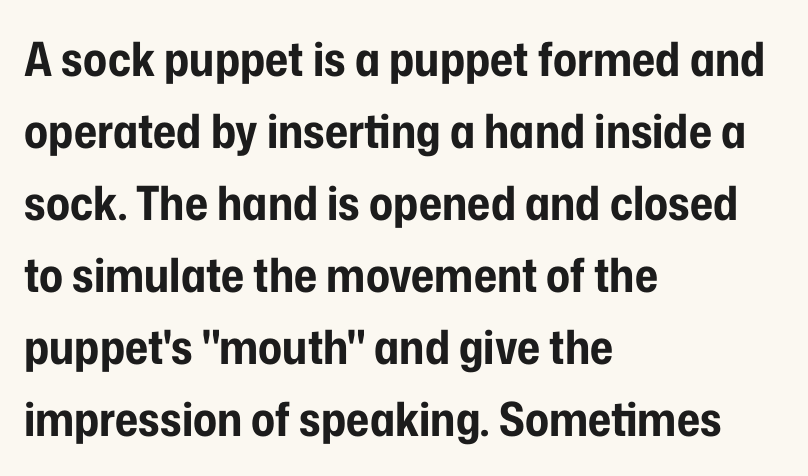
{"serif": "no", "italic": "no", "bold": "yes", "weight": "bold", "width": "condensed", "stroke_contrast": "low", "x_height": "medium", "monospaced": "no", "underline": "no", "align": "left", "line_spacing": "normal", "line_spacing_ratio": 1.53, "letter_spacing": "normal", "letter_spacing_em": 0.0, "glyph_px": 47}
